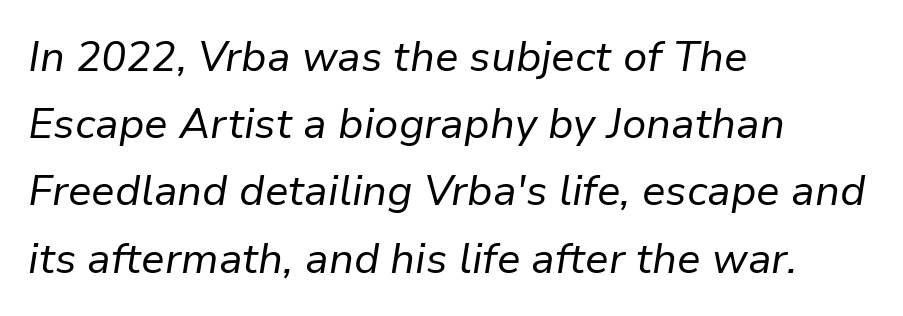
The image shows 42 px regular-weight type, italic (leaning right); set left-aligned, normal line spacing (1.6x), normal letter spacing, not underlined; low stroke contrast and a medium x-height.
